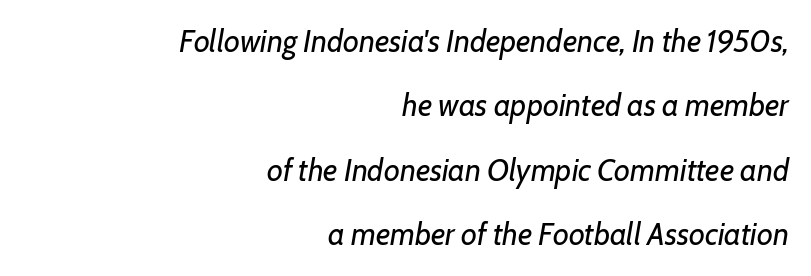
Between one letter and the next there's only the usual sliver of space. Unmarked baselines from the first word to the last. Italic: yes, the glyphs are oblique. No heavy texture on the line: the type isn't bold. All the whitespace from short lines collects on the left.
